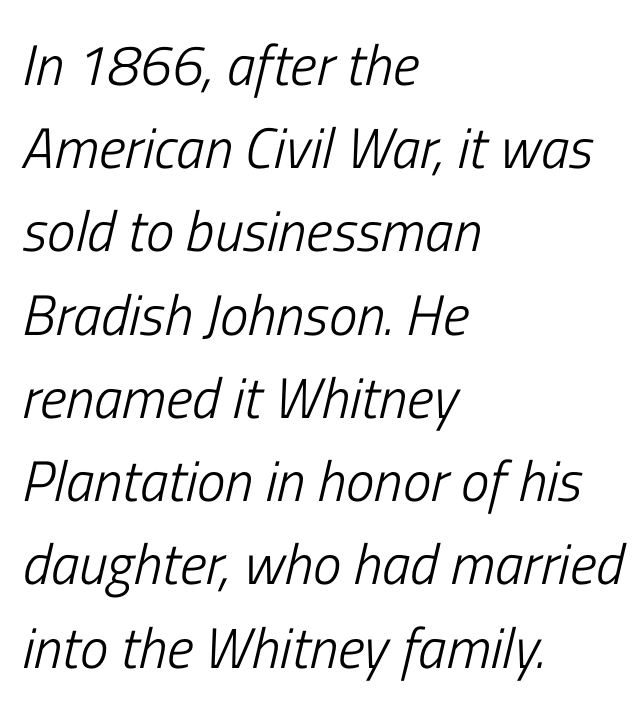
The image shows 57 px light, condensed type, italic (leaning right); set left-aligned, normal line spacing (1.46x), normal letter spacing, not underlined; low stroke contrast and a medium x-height.
